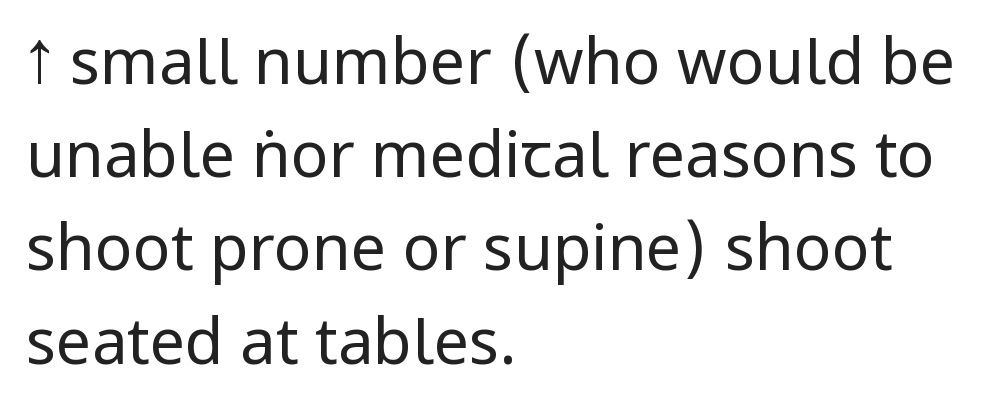
The image shows 63 px regular-weight, condensed sans-serif type, upright; set left-aligned, normal line spacing (1.48x), normal letter spacing, not underlined; low stroke contrast and a large x-height.
